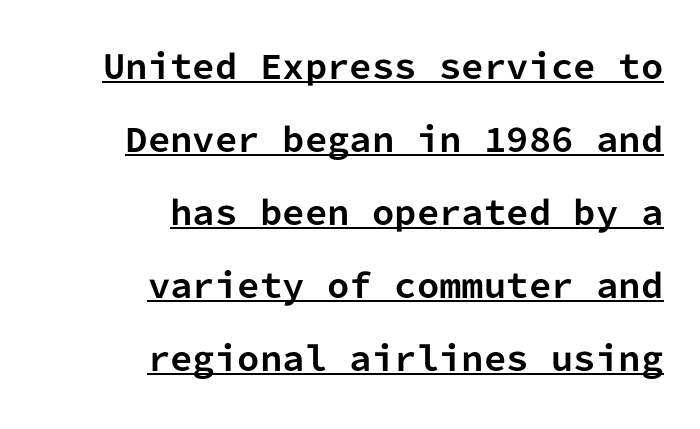
{"serif": "no", "italic": "no", "bold": "yes", "weight": "bold", "width": "normal", "stroke_contrast": "low", "x_height": "medium", "monospaced": "yes", "underline": "yes", "align": "right", "line_spacing": "loose", "line_spacing_ratio": 2.28, "letter_spacing": "normal", "letter_spacing_em": 0.0, "glyph_px": 32}
